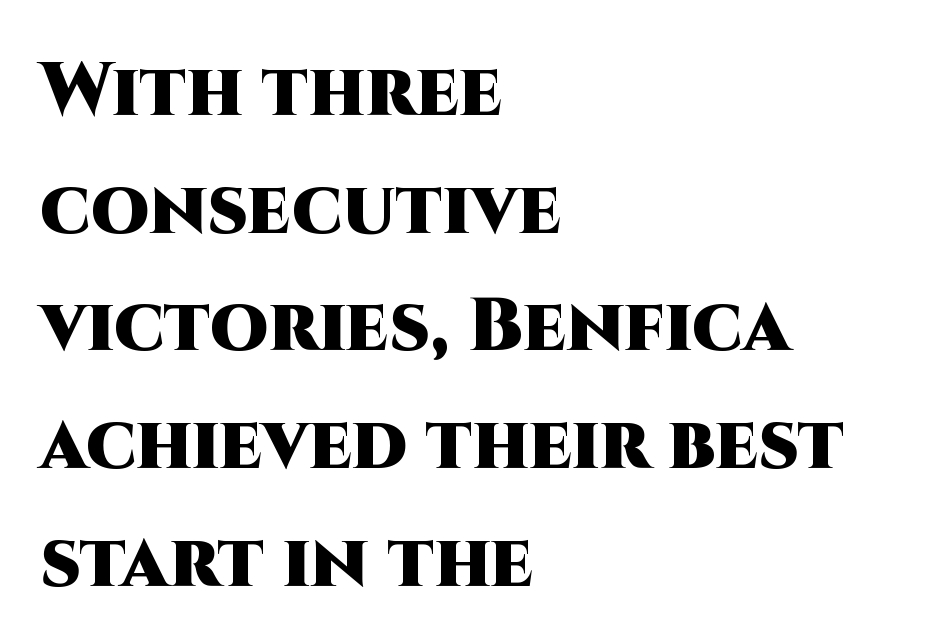
Q: Is the text bold? A: Yes.
Q: Is the text italic (slanted)? A: No, it is upright.
Q: Is the typeface a serif or a sans-serif typeface? A: Sans-serif.
Q: Is the text underlined? A: No.
Q: How is the paragraph aligned? A: Left-aligned.
Q: Is the spacing between letters normal or unusually wide? A: Normal.
Q: Is the spacing between lines tight, normal or loose? A: Normal.
Q: Width (condensed, normal, or wide)? A: Normal.
Q: Stroke contrast? A: High.
Q: x-height? A: Large.
Q: Monospaced? A: No.
